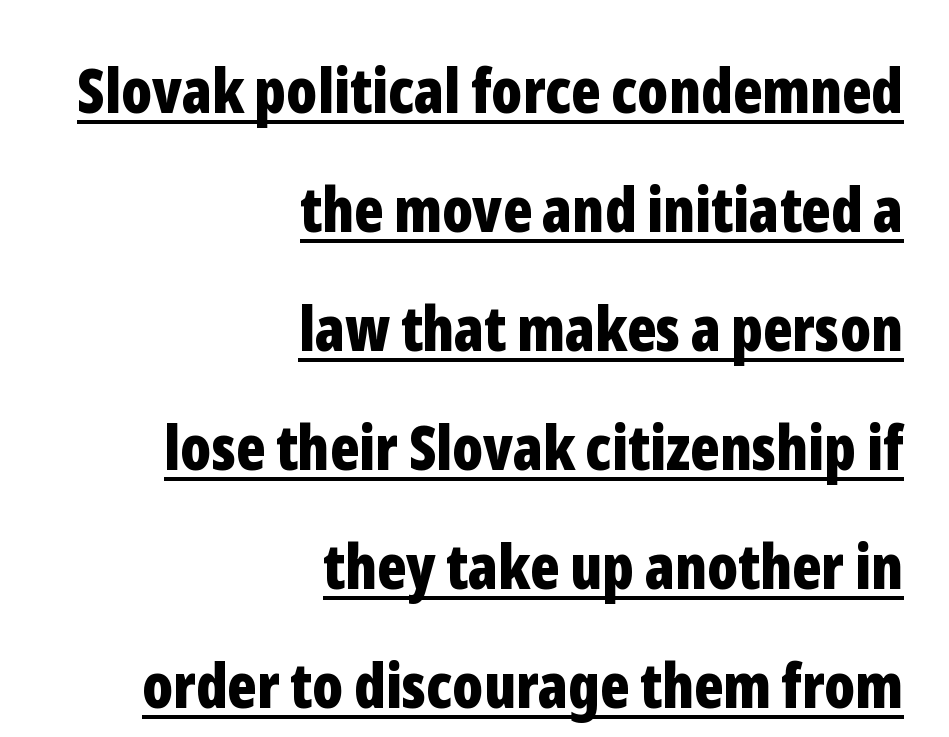
The image shows 62 px bold, condensed sans-serif type, upright; set right-aligned, loose line spacing (1.92x), normal letter spacing, underlined; low stroke contrast and a medium x-height.
